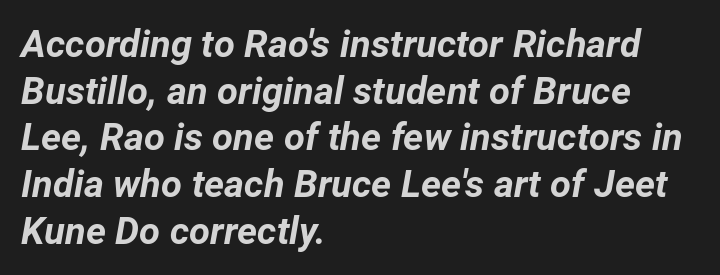
The passage shown has conventional tracking throughout. Bold? Absolutely — the strokes are thick and heavy. Clear beneath every line of the passage. Character widths vary here, with narrow letters taking less room than wide ones. Every character sits at an angle, as italics do. Caption: multi-line text, flush left, ragged right.
